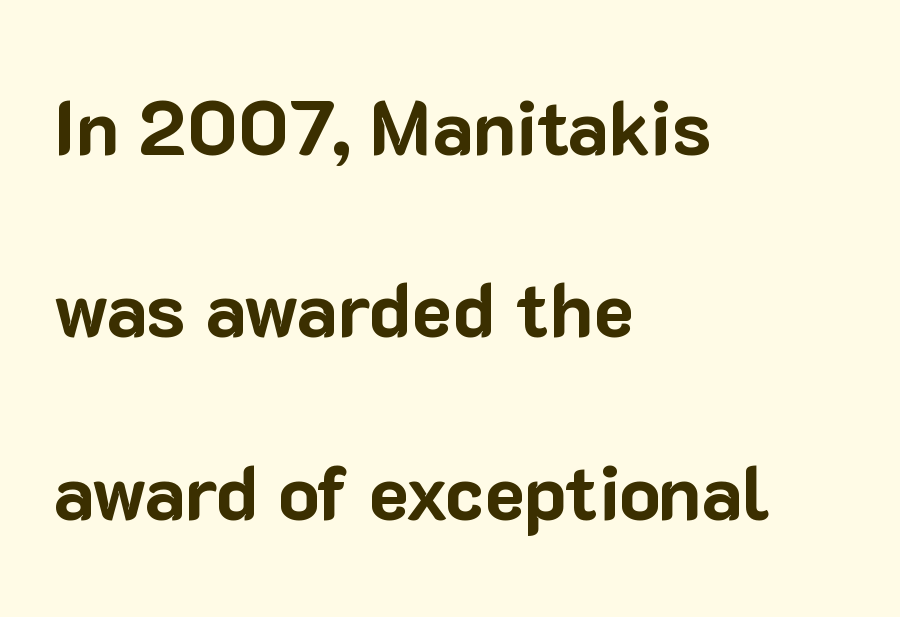
{"serif": "no", "italic": "no", "bold": "yes", "weight": "bold", "width": "normal", "stroke_contrast": "low", "x_height": "medium", "monospaced": "no", "underline": "no", "align": "left", "line_spacing": "loose", "line_spacing_ratio": 2.4, "letter_spacing": "normal", "letter_spacing_em": 0.0, "glyph_px": 76}
